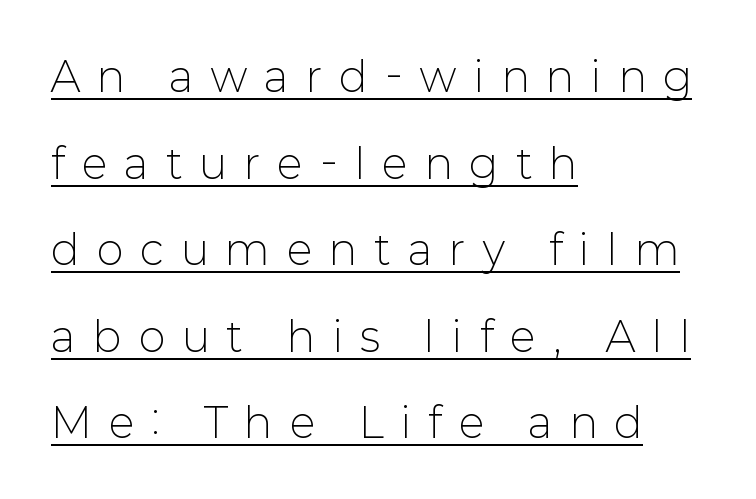
Q: Is the text bold? A: No.
Q: Is the text italic (slanted)? A: No, it is upright.
Q: Is the typeface a serif or a sans-serif typeface? A: Sans-serif.
Q: Is the text underlined? A: Yes.
Q: How is the paragraph aligned? A: Left-aligned.
Q: Is the spacing between letters normal or unusually wide? A: Unusually wide.
Q: Is the spacing between lines tight, normal or loose? A: Loose.
Q: Width (condensed, normal, or wide)? A: Normal.
Q: Stroke contrast? A: Low.
Q: x-height? A: Medium.
Q: Monospaced? A: No.
